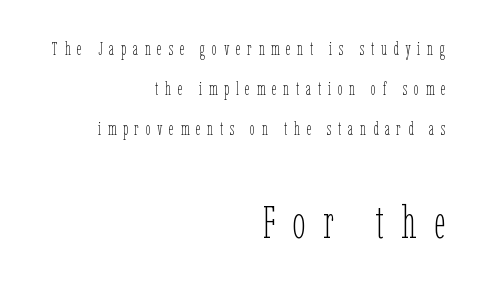
Italic: no, the glyphs are upright roman. The strokes are not fattened; the text isn't bold. Someone cranked the tracking dial way up on this one. Where is the straight margin? On the right. Type size steps up from the first block to the second. Clear beneath every line of the passage.
